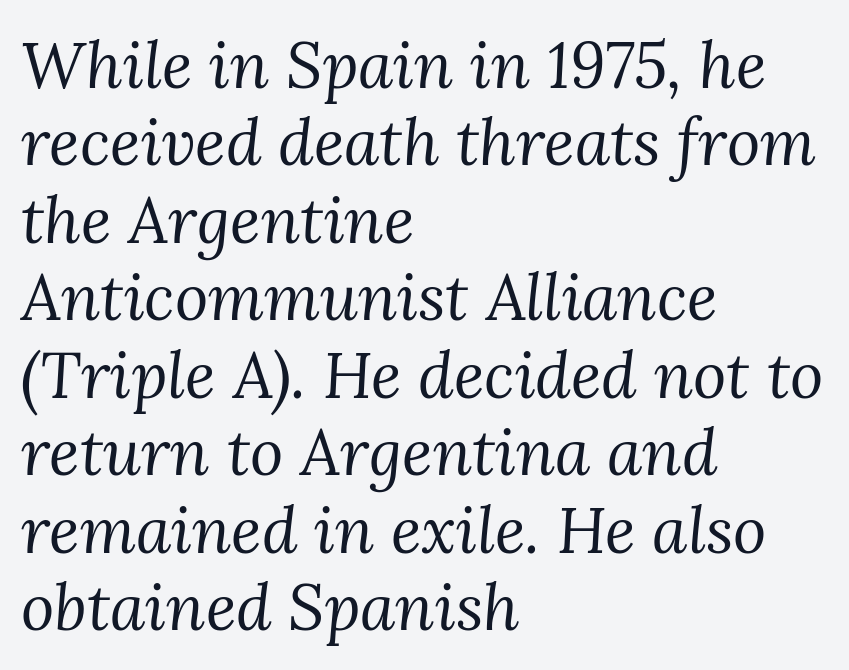
The image shows 64 px regular-weight serif type, italic (leaning right); set left-aligned, line spacing 1.21x, normal letter spacing, not underlined; medium stroke contrast and a medium x-height.
